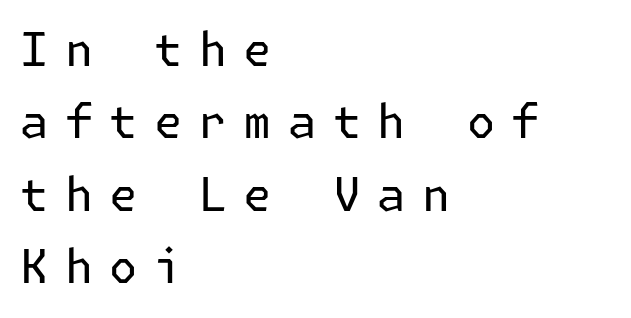
{"serif": "no", "italic": "no", "bold": "no", "weight": "regular", "width": "normal", "stroke_contrast": "low", "x_height": "medium", "underline": "no", "align": "left", "line_spacing": "normal", "line_spacing_ratio": 1.54, "letter_spacing": "wide", "letter_spacing_em": 0.35, "glyph_px": 47}
